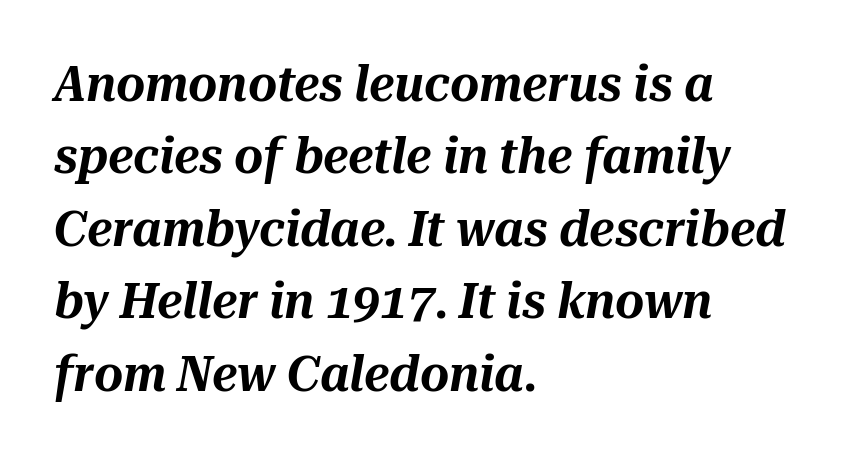
Horizontally, the lines are justified to the leading edge only. Would a proofreader flag this as italicized? Yes. Character widths vary here, with narrow letters taking less room than wide ones. Plain, unruled lines of type. Here the glyphs are tracked normally, forming tight word shapes.
